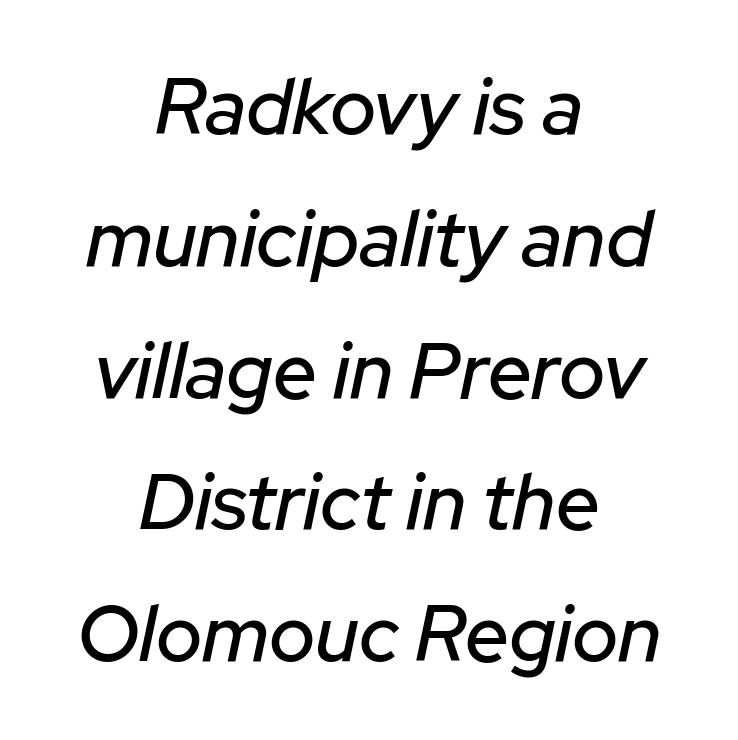
Check the space under the baseline: it is left empty. You could not count columns in this text — the font is proportionally spaced. Here the glyphs are tracked normally, forming tight word shapes. Every row of glyphs is offset so its center matches the block's center. If you drew a line through each stem, it would be angled. Evenly set lines give the paragraph a standard silhouette.
